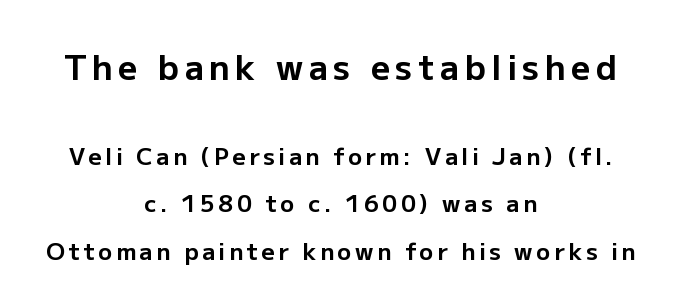
The image shows 34 px bold sans-serif type, upright; set centered, loose line spacing (2.07x), not underlined; the first (top) block is 1.48x larger; low stroke contrast and a medium x-height.
